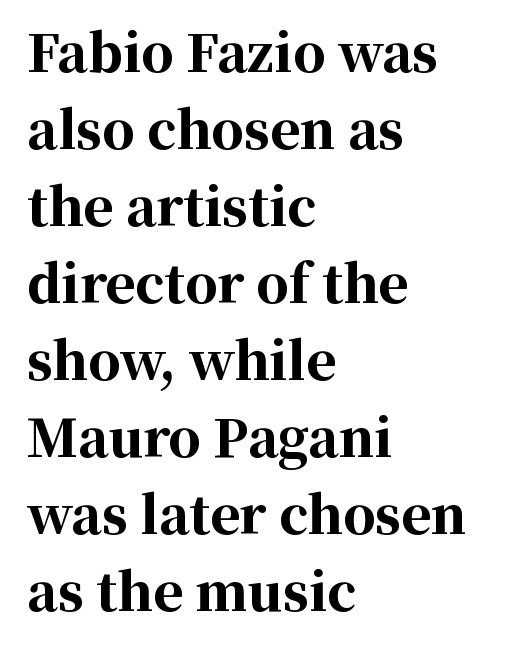
Q: Is the text bold? A: Yes.
Q: Is the text italic (slanted)? A: No, it is upright.
Q: Is the typeface a serif or a sans-serif typeface? A: Serif.
Q: Is the text underlined? A: No.
Q: How is the paragraph aligned? A: Left-aligned.
Q: Is the spacing between letters normal or unusually wide? A: Normal.
Q: Is the spacing between lines tight, normal or loose? A: Normal.
Q: Width (condensed, normal, or wide)? A: Normal.
Q: Stroke contrast? A: High.
Q: x-height? A: Medium.
Q: Monospaced? A: No.
